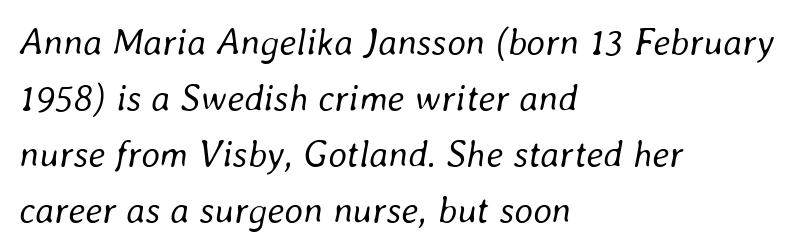
The baseline area is clear. The vertical gap from one line to the next is medium. The weight tops out at a normal text grade. You could not count columns in this text — the font is proportionally spaced. Is the block centered? No — it sits flush against the left margin. The typography opts for an oblique posture over an upright one.
